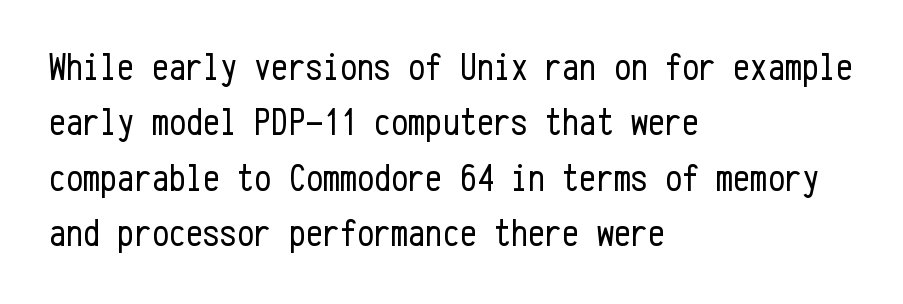
Nobody touched the tracking dial on this one. The gap between lines stays unmarked. Students, observe: this is what conventionally led text looks like. Weight: not bold — regular or lighter. Is this a sans? Yes — the strokes have no serifs.
